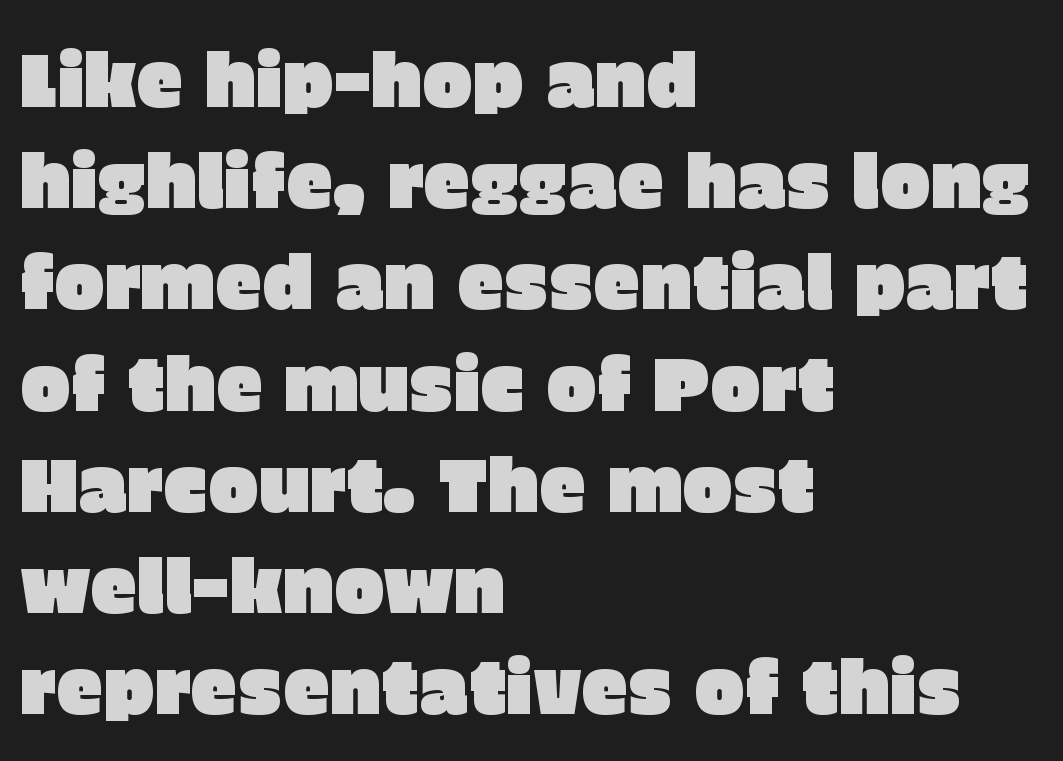
Q: Is the text italic (slanted)? A: No, it is upright.
Q: Is the typeface a serif or a sans-serif typeface? A: Sans-serif.
Q: Is the text underlined? A: No.
Q: How is the paragraph aligned? A: Left-aligned.
Q: Is the spacing between letters normal or unusually wide? A: Normal.
Q: Is the spacing between lines tight, normal or loose? A: Normal.
Q: Width (condensed, normal, or wide)? A: Normal.
Q: Stroke contrast? A: Low.
Q: x-height? A: Large.
Q: Monospaced? A: No.
